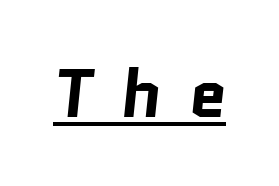
Q: Is the text bold? A: Yes.
Q: Is the typeface a serif or a sans-serif typeface? A: Sans-serif.
Q: Is the text underlined? A: Yes.
Q: Is the spacing between letters normal or unusually wide? A: Unusually wide.
Q: Width (condensed, normal, or wide)? A: Normal.
Q: Stroke contrast? A: Low.
Q: x-height? A: Medium.
Q: Monospaced? A: No.
